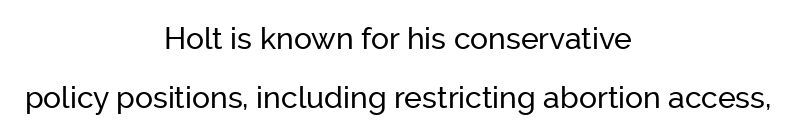
Unmarked baselines from the first word to the last. The passage shown is typed in a proportional face where columns would drift. Designer's note — italics off, roman on. These lines stand farther apart than default settings would place them. The lines are quadded center. A typesetter would label this face a sans.
